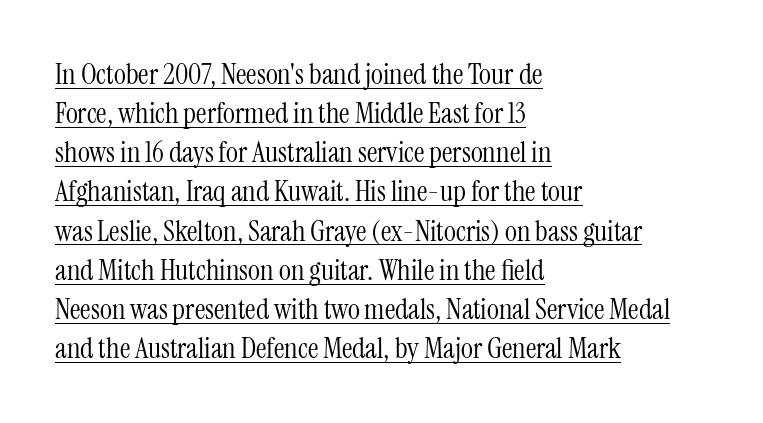
{"serif": "yes", "italic": "no", "bold": "no", "weight": "light", "width": "condensed", "stroke_contrast": "medium", "x_height": "medium", "monospaced": "no", "underline": "yes", "align": "left", "line_spacing": "normal", "line_spacing_ratio": 1.35, "letter_spacing": "normal", "letter_spacing_em": 0.0, "glyph_px": 29}
